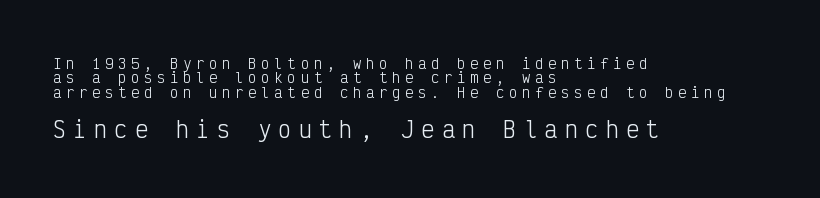
Display-style spreading of the glyphs; the letterfit is very open. Plain, unruled lines of type. You can tell it's not italic because the verticals are truly vertical. Scale increases going downward across the two blocks. Leading is clearly below the norm, producing a dense column. Visually the block forms a straight wall on the left and a jagged coastline on the right.
